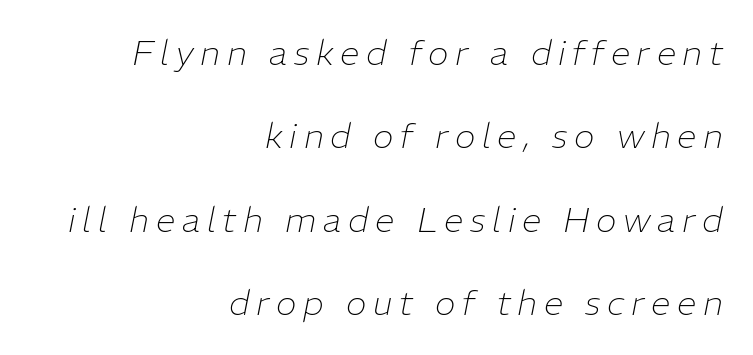
The image shows 35 px thin type, italic (leaning right); set right-aligned, loose line spacing (2.38x), not underlined; low stroke contrast and a medium x-height.
